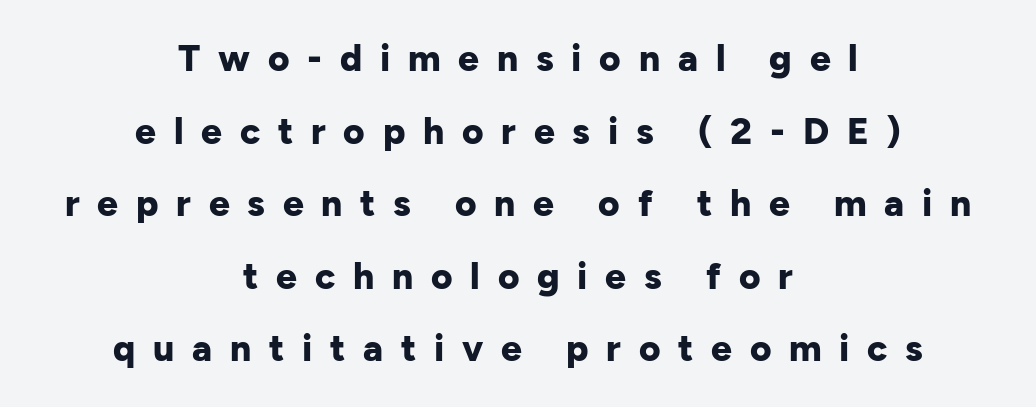
In terms of letterspacing, this is a distinctly airy, spread setting. Check under the words: just untouched page. Serifs: no, the terminals of the letterforms are clean. Summary of vertical rhythm: relaxed, with wide interline spacing. Set as a true bold cut, around the 700 mark. You can tell it's not italic because the verticals are truly vertical.
